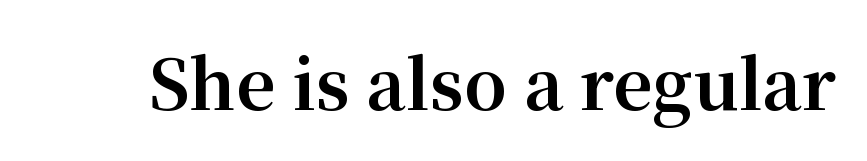
The image shows 68 px bold serif type, upright; set normal letter spacing, not underlined; medium stroke contrast and a medium x-height.
